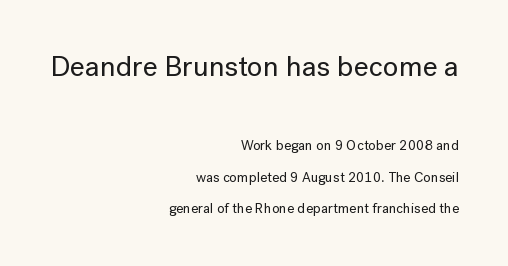
{"serif": "no", "italic": "no", "width": "normal", "stroke_contrast": "low", "x_height": "medium", "monospaced": "no", "underline": "no", "align": "right", "line_spacing": "loose", "line_spacing_ratio": 2.24, "letter_spacing": "normal", "letter_spacing_em": 0.0, "larger_block": "first", "size_ratio": 2.07, "glyph_px": 29}
